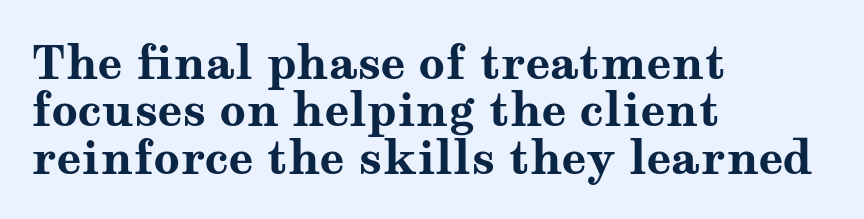
Q: Is the text bold? A: Yes.
Q: Is the text italic (slanted)? A: No, it is upright.
Q: Is the typeface a serif or a sans-serif typeface? A: Serif.
Q: Is the text underlined? A: No.
Q: How is the paragraph aligned? A: Left-aligned.
Q: Is the spacing between letters normal or unusually wide? A: Normal.
Q: Is the spacing between lines tight, normal or loose? A: Tight.
Q: Width (condensed, normal, or wide)? A: Wide.
Q: Stroke contrast? A: Medium.
Q: x-height? A: Medium.
Q: Monospaced? A: No.
